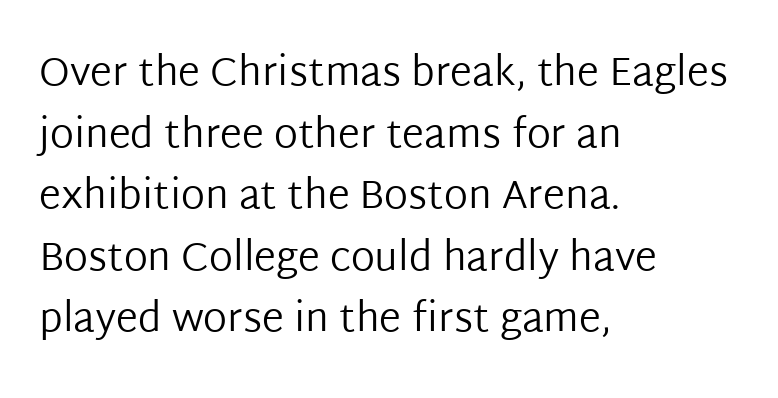
Q: Is the text bold? A: No.
Q: Is the text italic (slanted)? A: No, it is upright.
Q: Is the typeface a serif or a sans-serif typeface? A: Sans-serif.
Q: Is the text underlined? A: No.
Q: How is the paragraph aligned? A: Left-aligned.
Q: Is the spacing between letters normal or unusually wide? A: Normal.
Q: Is the spacing between lines tight, normal or loose? A: Normal.
Q: Width (condensed, normal, or wide)? A: Normal.
Q: Stroke contrast? A: Low.
Q: x-height? A: Medium.
Q: Monospaced? A: No.
